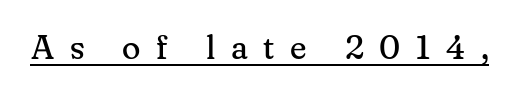
{"serif": "yes", "italic": "no", "bold": "no", "weight": "regular", "width": "normal", "stroke_contrast": "medium", "x_height": "small", "monospaced": "no", "underline": "yes", "letter_spacing": "wide", "letter_spacing_em": 0.46, "glyph_px": 34}
